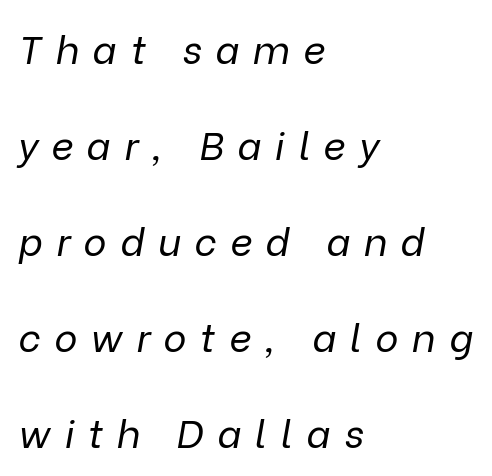
{"italic": "yes", "lean": "right", "slant_degrees": 9, "bold": "no", "weight": "regular", "width": "normal", "stroke_contrast": "low", "x_height": "medium", "monospaced": "no", "underline": "no", "align": "left", "line_spacing": "loose", "line_spacing_ratio": 2.46, "letter_spacing": "wide", "letter_spacing_em": 0.35, "glyph_px": 39}
